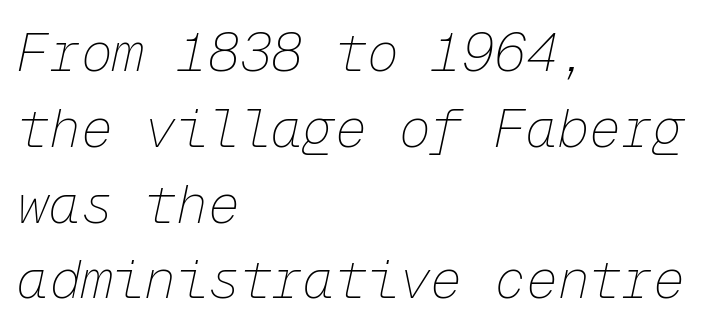
Q: Is the text bold? A: No.
Q: Is the text italic (slanted)? A: Yes, it leans right by about 12 degrees.
Q: Is the text underlined? A: No.
Q: How is the paragraph aligned? A: Left-aligned.
Q: Is the spacing between letters normal or unusually wide? A: Normal.
Q: Is the spacing between lines tight, normal or loose? A: Normal.
Q: Width (condensed, normal, or wide)? A: Normal.
Q: Stroke contrast? A: Low.
Q: x-height? A: Medium.
Q: Monospaced? A: Yes.
